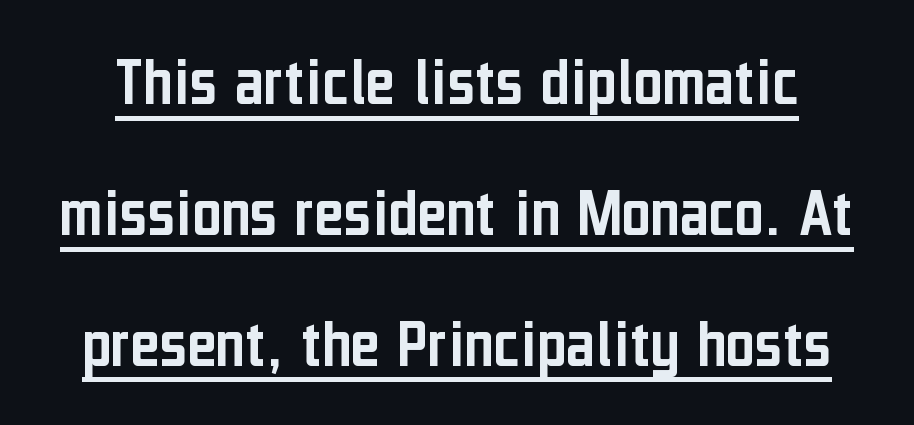
Q: Is the text italic (slanted)? A: No, it is upright.
Q: Is the typeface a serif or a sans-serif typeface? A: Sans-serif.
Q: Is the text underlined? A: Yes.
Q: Is the spacing between letters normal or unusually wide? A: Normal.
Q: Width (condensed, normal, or wide)? A: Condensed.
Q: Stroke contrast? A: Low.
Q: x-height? A: Medium.
Q: Monospaced? A: No.
